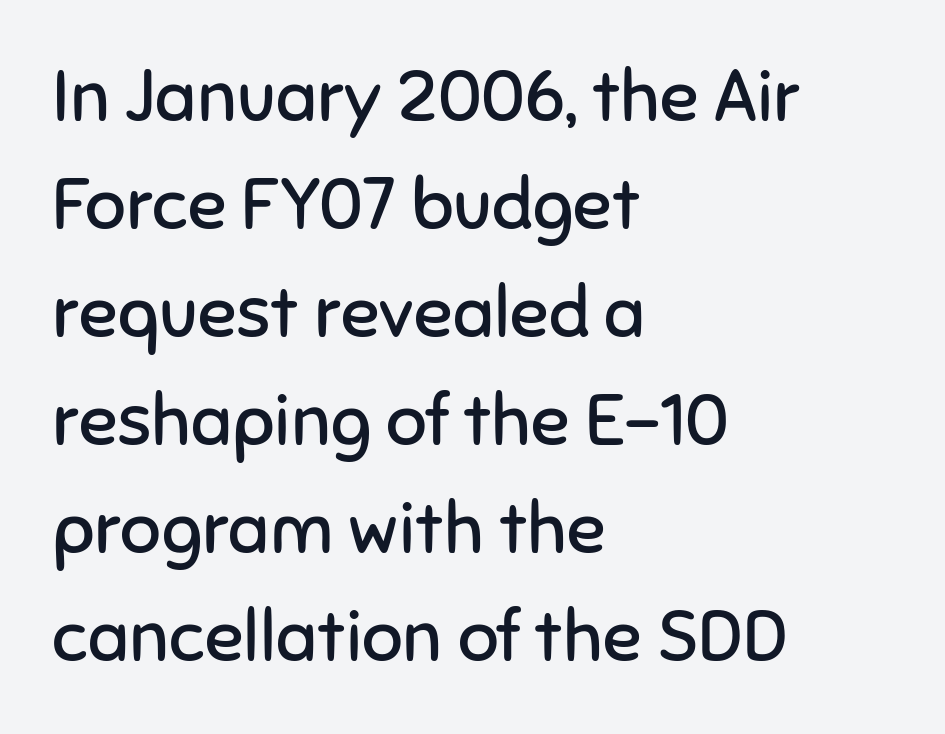
Q: Is the text bold? A: No.
Q: Is the text italic (slanted)? A: No, it is upright.
Q: Is the typeface a serif or a sans-serif typeface? A: Sans-serif.
Q: Is the text underlined? A: No.
Q: How is the paragraph aligned? A: Left-aligned.
Q: Is the spacing between letters normal or unusually wide? A: Normal.
Q: Is the spacing between lines tight, normal or loose? A: Normal.
Q: Width (condensed, normal, or wide)? A: Normal.
Q: Stroke contrast? A: Low.
Q: x-height? A: Medium.
Q: Monospaced? A: No.
